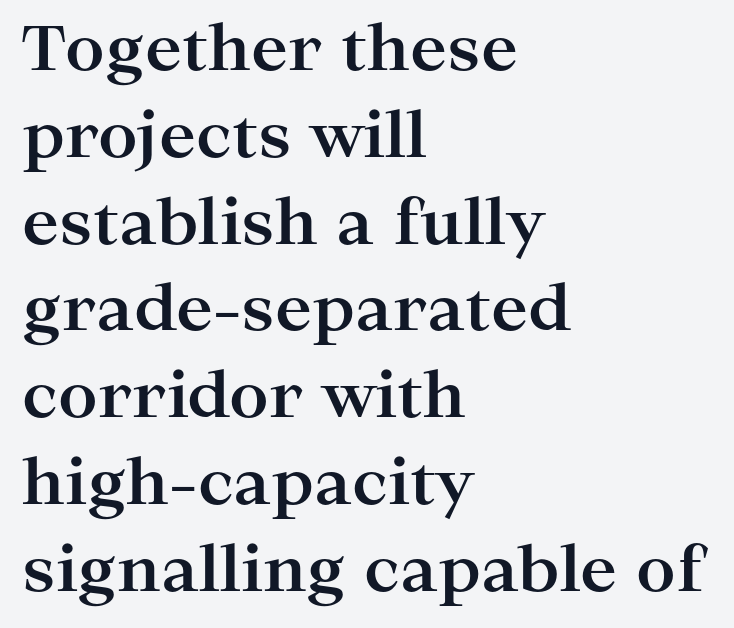
Q: Is the text bold? A: Yes.
Q: Is the text italic (slanted)? A: No, it is upright.
Q: Is the typeface a serif or a sans-serif typeface? A: Serif.
Q: Is the text underlined? A: No.
Q: How is the paragraph aligned? A: Left-aligned.
Q: Is the spacing between letters normal or unusually wide? A: Normal.
Q: Is the spacing between lines tight, normal or loose? A: Normal.
Q: Width (condensed, normal, or wide)? A: Wide.
Q: Stroke contrast? A: High.
Q: x-height? A: Medium.
Q: Monospaced? A: No.
